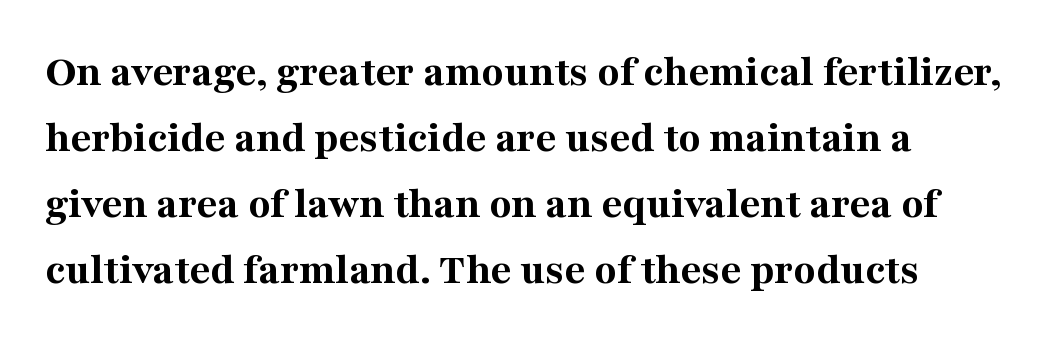
The image shows 45 px bold serif type, upright; set left-aligned, normal line spacing (1.47x), normal letter spacing, not underlined; medium stroke contrast and a medium x-height.
